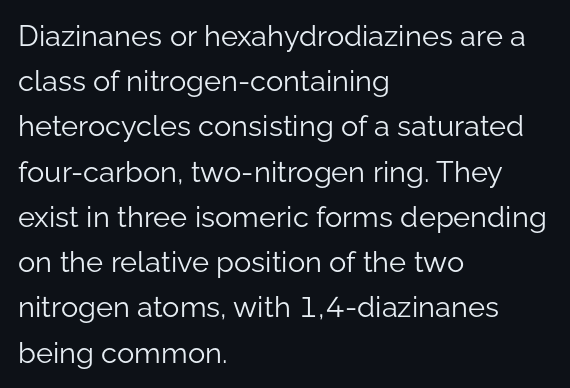
If you measured baseline to baseline, you'd find a middling distance. Looks like regular typesetting: each glyph gets only the width it needs. The foot of each line stays bare and open. A roman cut, with each character standing at attention. Typeset ragged right — the left edge is the straight one. No chunkiness to these letters — they're not bold.
